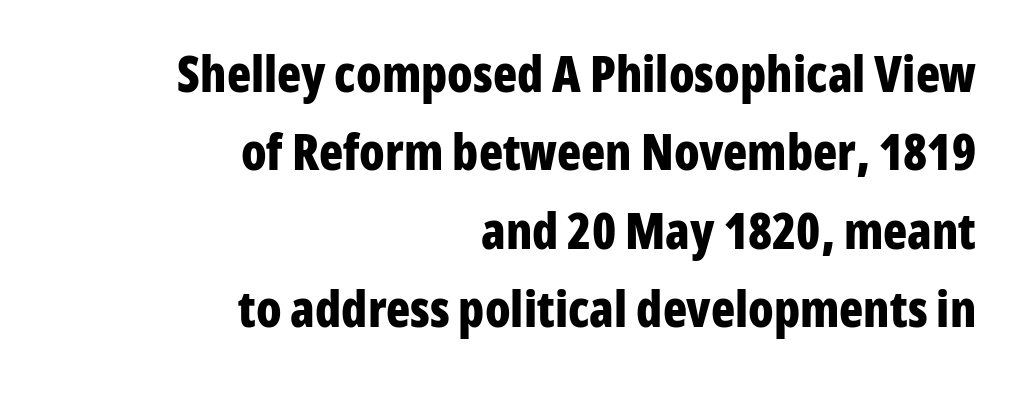
The image shows 50 px bold, condensed sans-serif type, upright; set right-aligned, normal line spacing (1.57x), normal letter spacing, not underlined; low stroke contrast and a medium x-height.
